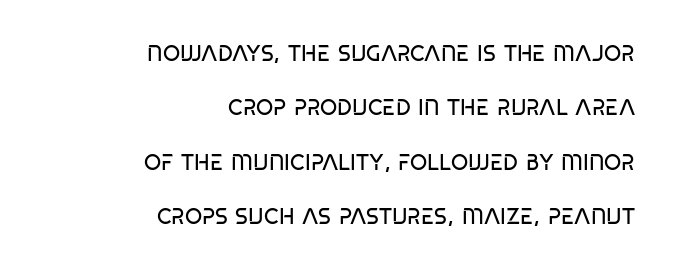
The image shows 22 px text type; set right-aligned, loose line spacing (2.47x), normal letter spacing, not underlined.
